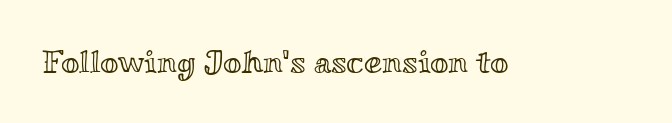
{"italic": "no", "width": "wide", "x_height": "small", "monospaced": "no", "underline": "no", "letter_spacing": "normal", "letter_spacing_em": 0.0, "glyph_px": 32}
